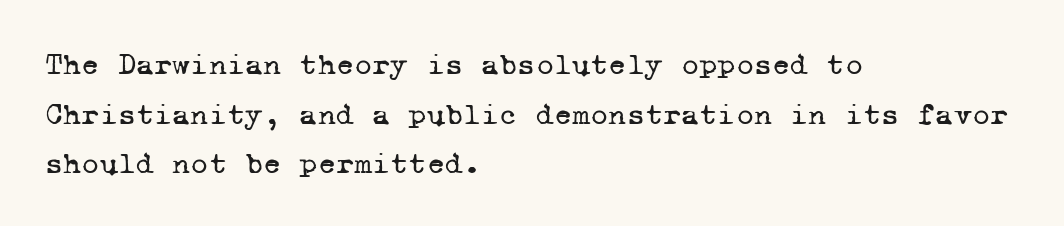
The paragraph has a hard left edge and a soft right edge. Tracking here is standard; glyphs follow each other at the usual distance. Vertical spacing — default. Bare-footed words on every line. The face used here is monospaced, like something from a code editor.
